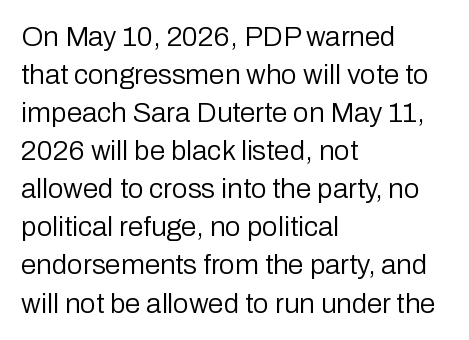
The image shows 28 px regular-weight sans-serif type, upright; set left-aligned, normal line spacing (1.36x), normal letter spacing, not underlined; low stroke contrast and a medium x-height.
